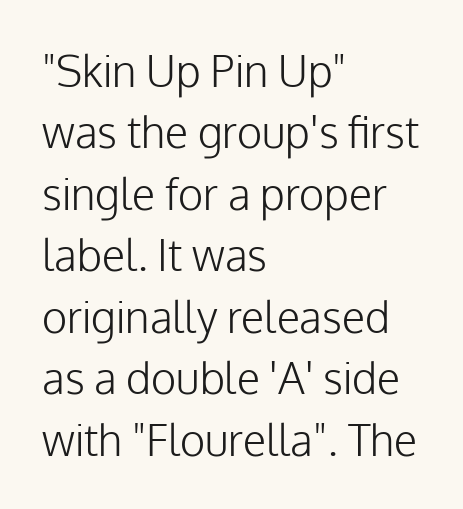
The image shows 43 px light sans-serif type, upright; set left-aligned, normal line spacing (1.43x), normal letter spacing, not underlined; low stroke contrast and a medium x-height.
